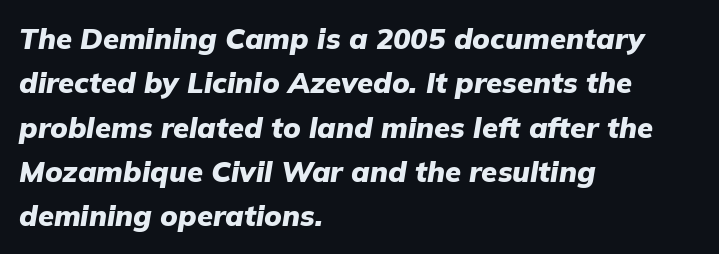
The image shows 29 px heavy type, italic (leaning right); set left-aligned, normal line spacing (1.53x), normal letter spacing, not underlined; low stroke contrast and a medium x-height.
